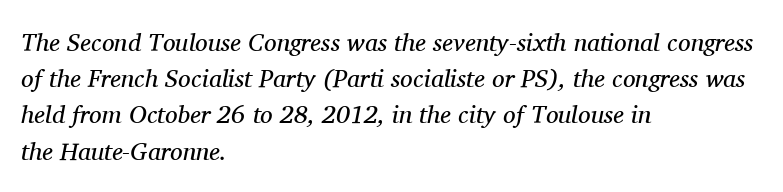
Q: Is the text bold? A: No.
Q: Is the text italic (slanted)? A: Yes, it leans right by about 11 degrees.
Q: Is the text underlined? A: No.
Q: How is the paragraph aligned? A: Left-aligned.
Q: Is the spacing between letters normal or unusually wide? A: Normal.
Q: Is the spacing between lines tight, normal or loose? A: Normal.
